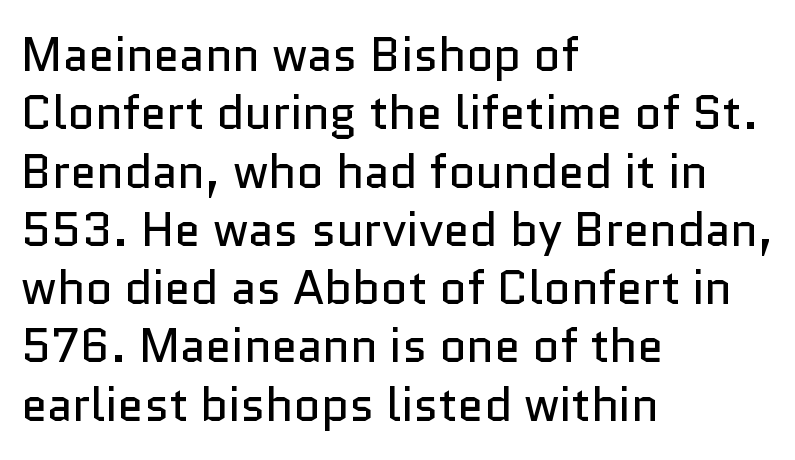
The image shows 47 px regular-weight sans-serif type, upright; set left-aligned, line spacing 1.24x, normal letter spacing, not underlined; low stroke contrast and a medium x-height.
